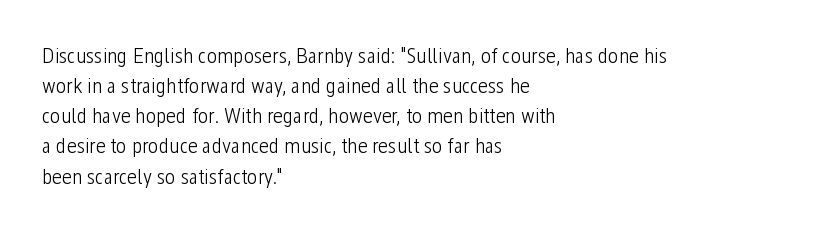
The image shows 22 px text type, upright; set left-aligned, normal line spacing (1.37x), normal letter spacing, not underlined.
